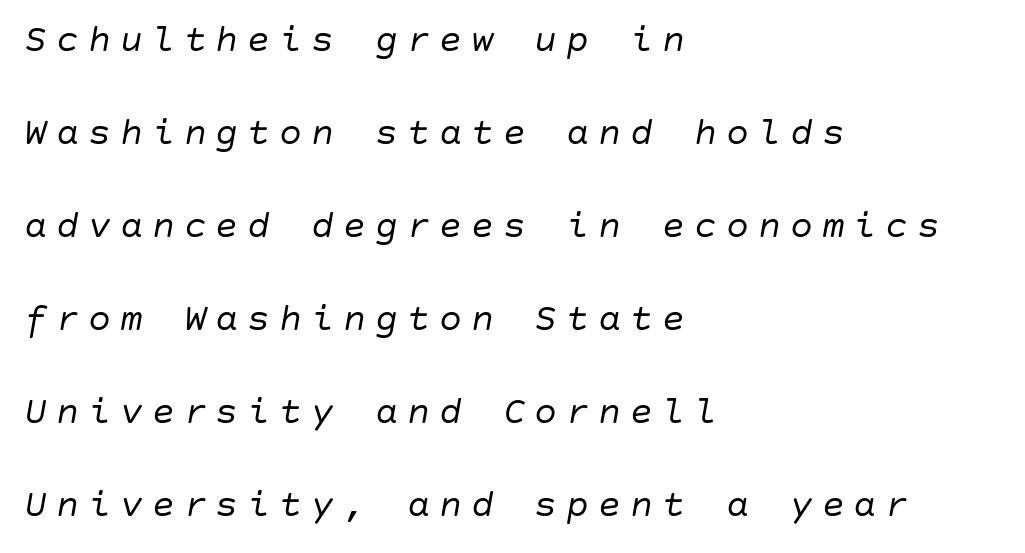
Underline: absent. Stem width sits at or under what a default text font uses. Style check: oblique. How are the letters spaced? Widely, with obvious added tracking.
